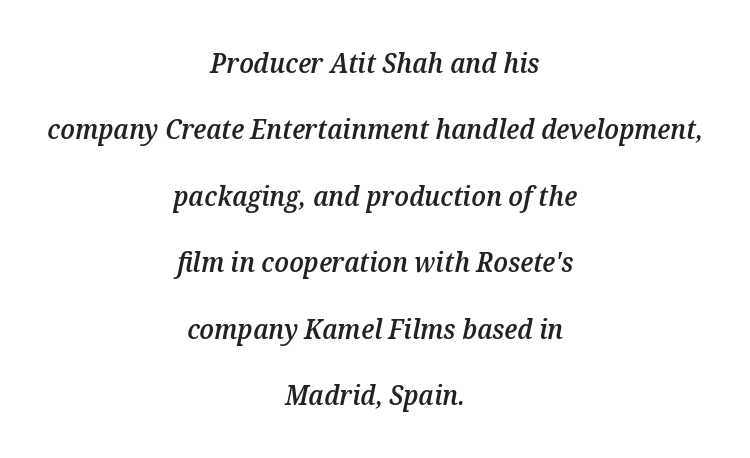
Q: Is the text bold? A: Semi-bold.
Q: Is the text italic (slanted)? A: Yes, it leans right by about 12 degrees.
Q: Is the text underlined? A: No.
Q: How is the paragraph aligned? A: Centered.
Q: Is the spacing between letters normal or unusually wide? A: Normal.
Q: Is the spacing between lines tight, normal or loose? A: Loose.
